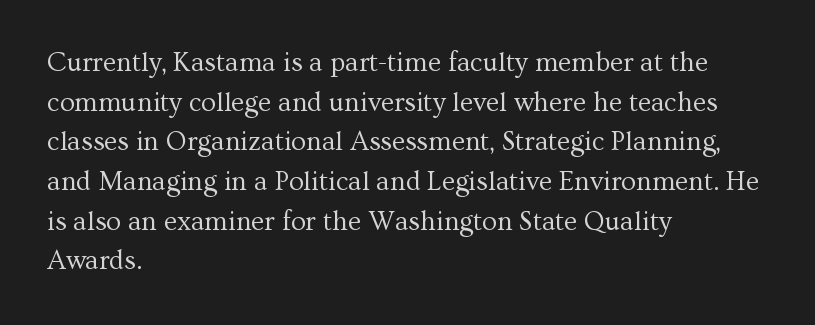
Notice how descenders clear the ascenders below comfortably — that's standard leading. Inter-character spacing is left at the font's built-in metrics. Bare-footed words on every line. The strokes are not fattened; the text isn't bold. A student would call this left alignment; a typographer would say flush left, rag right.
